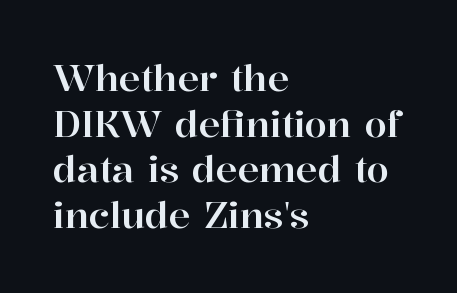
Q: Is the text italic (slanted)? A: No, it is upright.
Q: Is the typeface a serif or a sans-serif typeface? A: Serif.
Q: Is the text underlined? A: No.
Q: How is the paragraph aligned? A: Left-aligned.
Q: Is the spacing between letters normal or unusually wide? A: Normal.
Q: Is the spacing between lines tight, normal or loose? A: Normal.
Q: Width (condensed, normal, or wide)? A: Normal.
Q: Stroke contrast? A: High.
Q: x-height? A: Medium.
Q: Monospaced? A: No.
